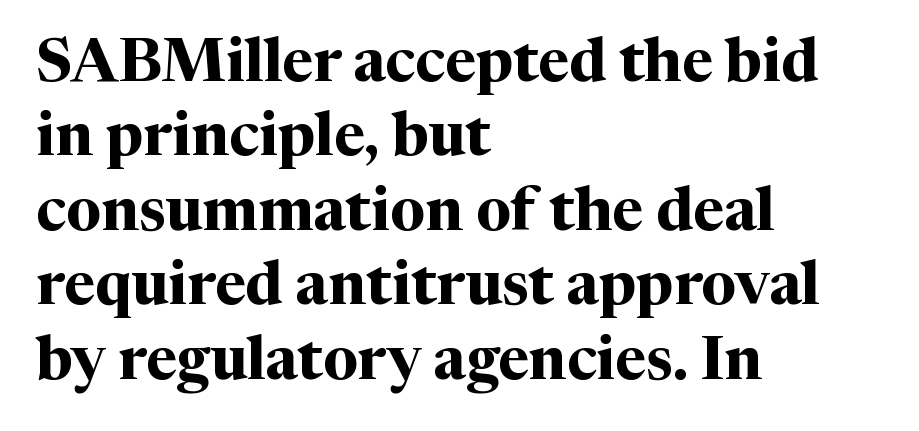
The image shows 60 px bold serif type, upright; set left-aligned, line spacing 1.24x, normal letter spacing, not underlined; medium stroke contrast and a medium x-height.
